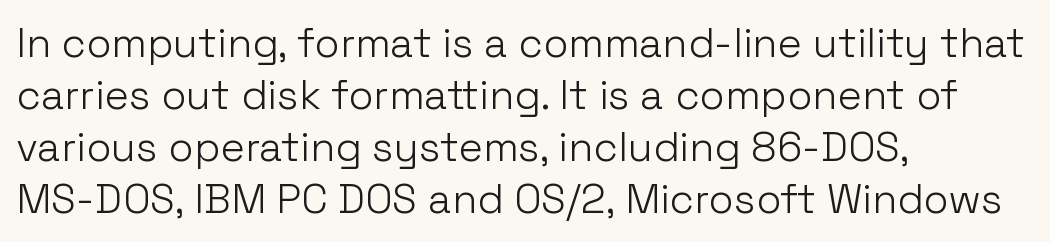
A light-to-regular cut is what we see here. Regular leading. Notice how the stems are strictly vertical — no italics here. This rendering leaves character spacing at its baseline value. Lines of text with bare space underneath. The passage shown is typeset with a sans-serif family.
